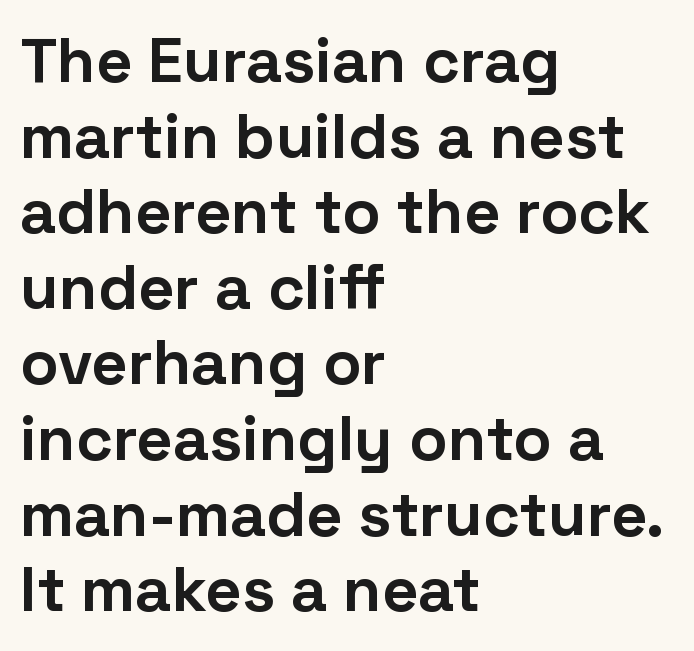
{"serif": "no", "italic": "no", "bold": "yes", "weight": "bold", "width": "normal", "stroke_contrast": "low", "x_height": "medium", "monospaced": "no", "underline": "no", "align": "left", "line_spacing_ratio": 1.2, "letter_spacing": "normal", "letter_spacing_em": 0.0, "glyph_px": 63}
